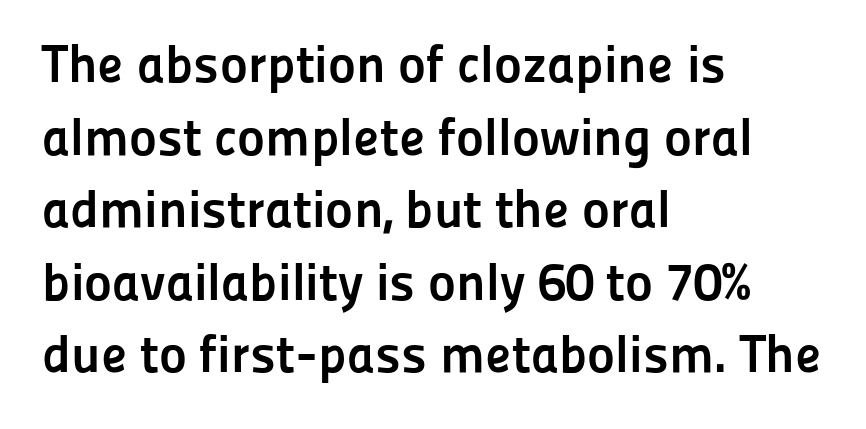
Q: Is the text bold? A: Yes.
Q: Is the text italic (slanted)? A: No, it is upright.
Q: Is the typeface a serif or a sans-serif typeface? A: Sans-serif.
Q: Is the text underlined? A: No.
Q: How is the paragraph aligned? A: Left-aligned.
Q: Is the spacing between letters normal or unusually wide? A: Normal.
Q: Is the spacing between lines tight, normal or loose? A: Normal.
Q: Width (condensed, normal, or wide)? A: Normal.
Q: Stroke contrast? A: Low.
Q: x-height? A: Medium.
Q: Monospaced? A: No.
